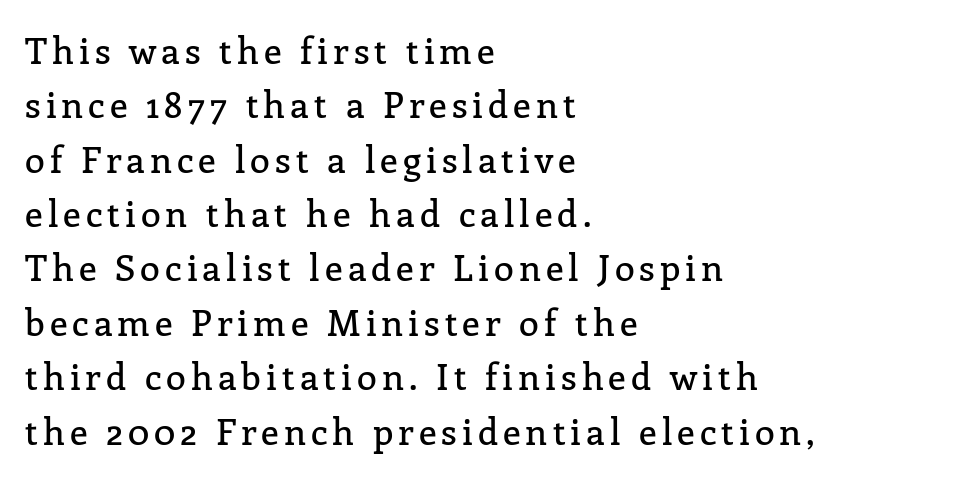
The image shows 36 px serif type, upright; set left-aligned, normal line spacing (1.51x), not underlined; low stroke contrast and a medium x-height.
